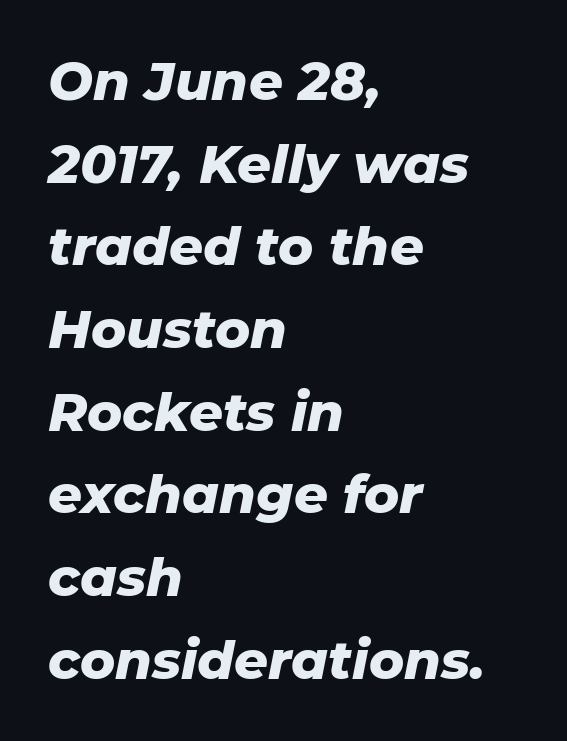
The image shows 53 px heavy type, italic (leaning right); set left-aligned, normal line spacing (1.56x), normal letter spacing, not underlined; low stroke contrast and a medium x-height.
